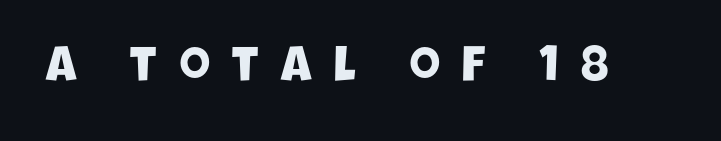
{"serif": "no", "width": "condensed", "stroke_contrast": "low", "x_height": "large", "monospaced": "no", "underline": "no", "letter_spacing": "wide", "letter_spacing_em": 0.43, "glyph_px": 50}
